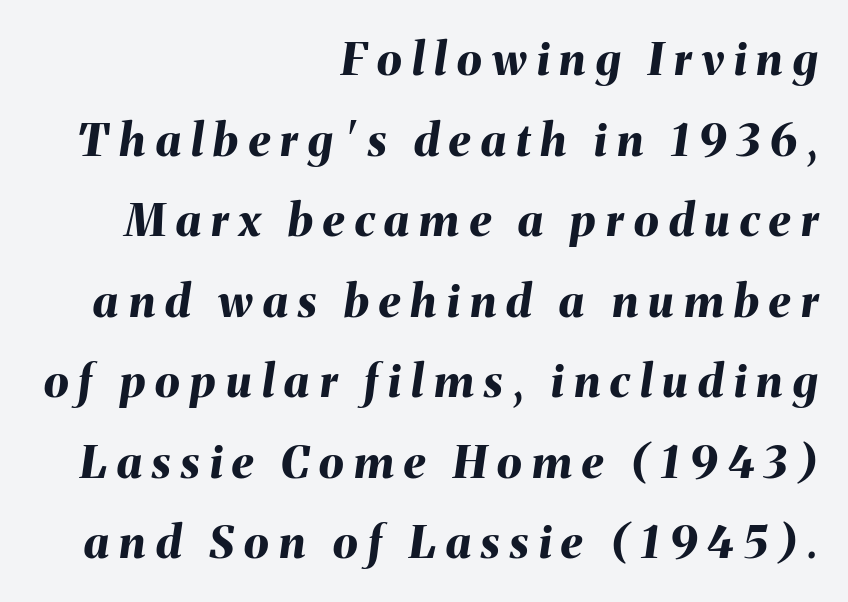
The image shows 45 px bold type, italic (leaning right); set right-aligned, line spacing 1.79x, unusually wide letter spacing (+0.23 em), not underlined; medium stroke contrast and a medium x-height.
